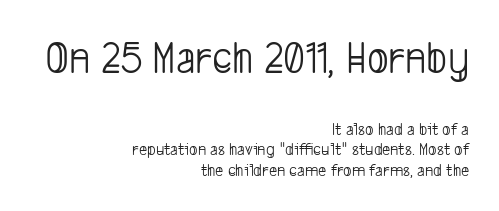
The image shows 46 px light, condensed sans-serif type; set right-aligned, tight line spacing (1.12x), normal letter spacing, not underlined; the first (top) block is 2.56x larger; low stroke contrast and a medium x-height.
